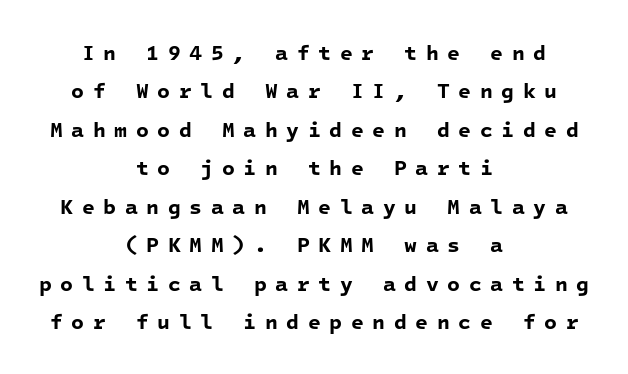
{"bold": "yes", "underline": "no", "align": "center", "line_spacing_ratio": 1.83, "letter_spacing": "wide", "letter_spacing_em": 0.41, "glyph_px": 21}
